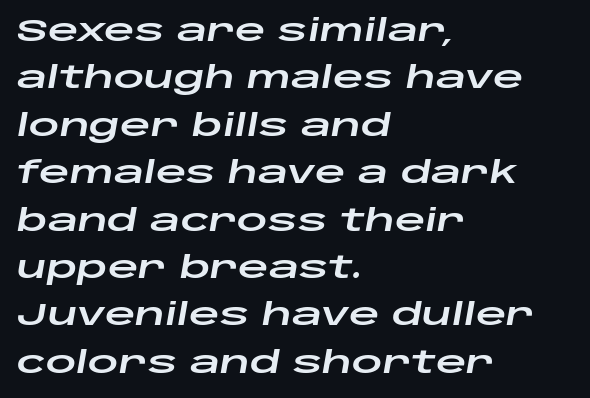
The image shows 30 px wide type, italic (leaning right); set left-aligned, normal line spacing (1.58x), normal letter spacing, not underlined; low stroke contrast and a large x-height.
